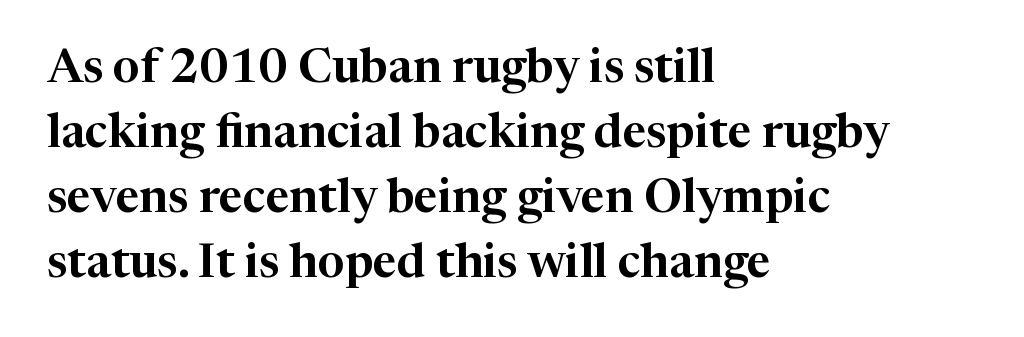
{"serif": "yes", "italic": "no", "width": "normal", "stroke_contrast": "high", "x_height": "medium", "monospaced": "no", "underline": "no", "align": "left", "line_spacing": "normal", "line_spacing_ratio": 1.38, "letter_spacing": "normal", "letter_spacing_em": 0.0, "glyph_px": 47}
